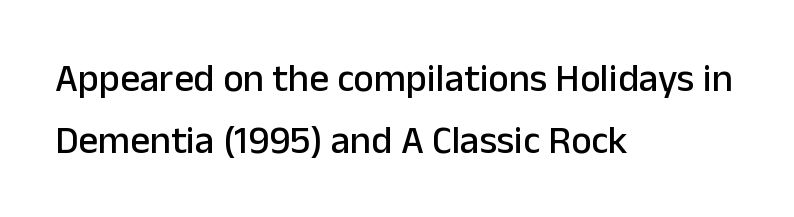
Q: Is the text italic (slanted)? A: No, it is upright.
Q: Is the typeface a serif or a sans-serif typeface? A: Sans-serif.
Q: Is the text underlined? A: No.
Q: How is the paragraph aligned? A: Left-aligned.
Q: Is the spacing between letters normal or unusually wide? A: Normal.
Q: Is the spacing between lines tight, normal or loose? A: Normal.
Q: Width (condensed, normal, or wide)? A: Normal.
Q: Stroke contrast? A: Low.
Q: x-height? A: Medium.
Q: Monospaced? A: No.
